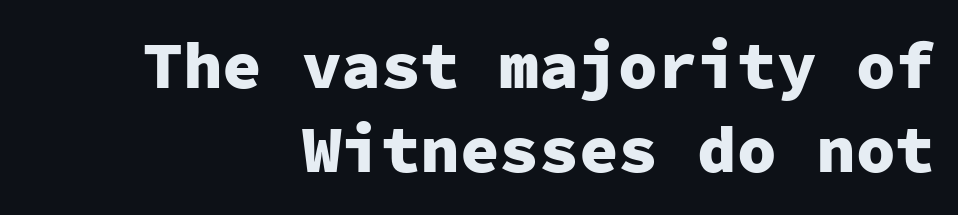
The image shows 66 px heavy sans-serif type, upright, monospaced; set right-aligned, normal line spacing (1.28x), normal letter spacing, not underlined; low stroke contrast and a medium x-height.
